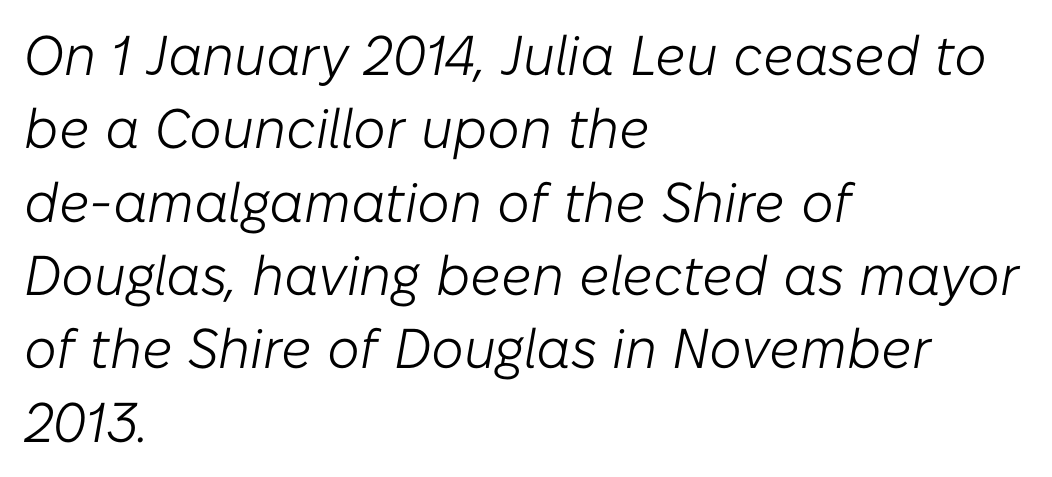
{"italic": "yes", "lean": "right", "slant_degrees": 10, "bold": "no", "weight": "light", "width": "normal", "stroke_contrast": "low", "x_height": "medium", "monospaced": "no", "underline": "no", "align": "left", "line_spacing": "normal", "line_spacing_ratio": 1.31, "letter_spacing": "normal", "letter_spacing_em": 0.0, "glyph_px": 56}
